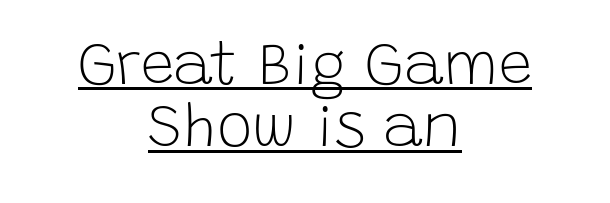
Q: Is the text bold? A: No.
Q: Is the text italic (slanted)? A: No, it is upright.
Q: Is the typeface a serif or a sans-serif typeface? A: Sans-serif.
Q: Is the text underlined? A: Yes.
Q: How is the paragraph aligned? A: Centered.
Q: Is the spacing between letters normal or unusually wide? A: Normal.
Q: Is the spacing between lines tight, normal or loose? A: Tight.
Q: Width (condensed, normal, or wide)? A: Normal.
Q: Stroke contrast? A: Low.
Q: x-height? A: Large.
Q: Monospaced? A: No.
